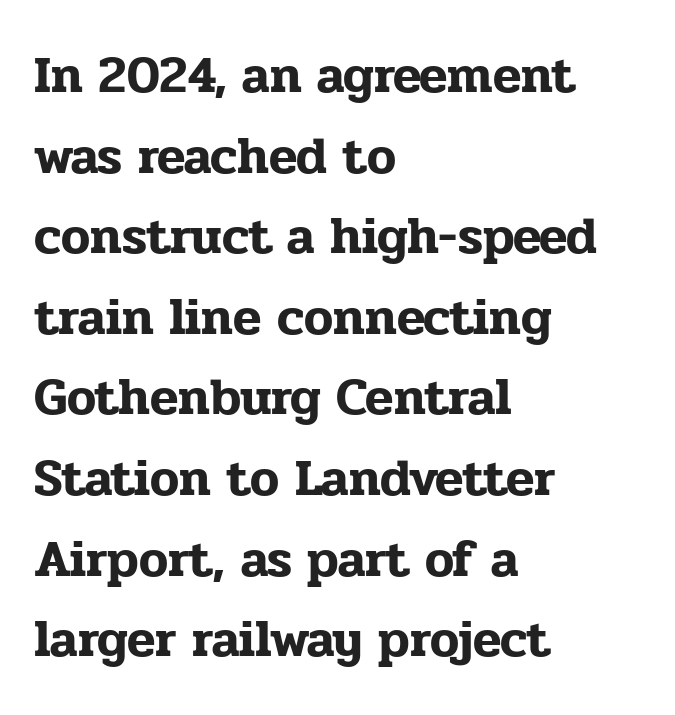
Check the space under the baseline: it is left empty. What's the leading like? Ordinary, nothing unusual. No italicization has been applied; the sample stays upright. The text block is weighted toward the left margin, trailing off unevenly rightward. A typesetter would call this proportional, since set widths differ per character.
